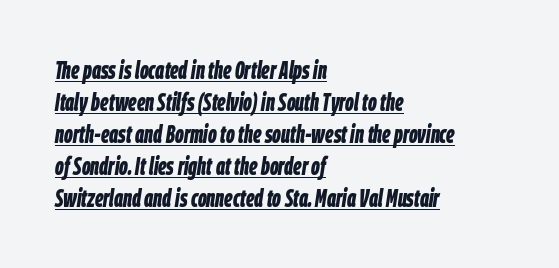
Q: Is the text bold? A: Yes.
Q: Is the text italic (slanted)? A: Yes, it leans right by about 9 degrees.
Q: Is the text underlined? A: Yes.
Q: How is the paragraph aligned? A: Left-aligned.
Q: Is the spacing between letters normal or unusually wide? A: Normal.
Q: Is the spacing between lines tight, normal or loose? A: Normal.
